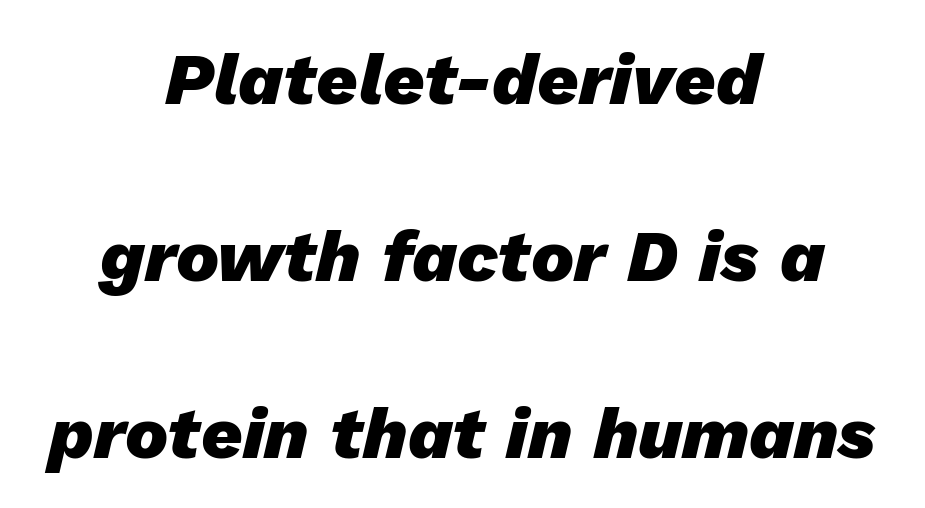
The image shows 72 px heavy type, italic (leaning right); set centered, loose line spacing (2.46x), normal letter spacing, not underlined; low stroke contrast and a medium x-height.
